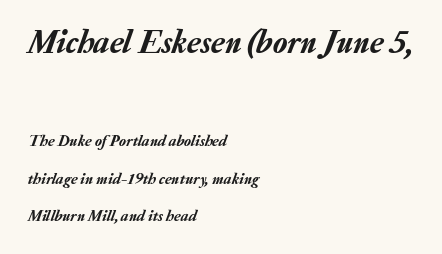
The image shows 33 px text type, italic (leaning right); set left-aligned, loose line spacing (2.37x), normal letter spacing, not underlined; the first (top) block is 2.06x larger; low stroke contrast and a medium x-height.
